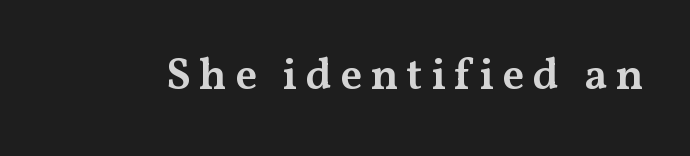
Q: Is the text bold? A: Semi-bold.
Q: Is the text italic (slanted)? A: No, it is upright.
Q: Is the typeface a serif or a sans-serif typeface? A: Serif.
Q: Is the text underlined? A: No.
Q: Width (condensed, normal, or wide)? A: Wide.
Q: Stroke contrast? A: Medium.
Q: x-height? A: Medium.
Q: Monospaced? A: No.
